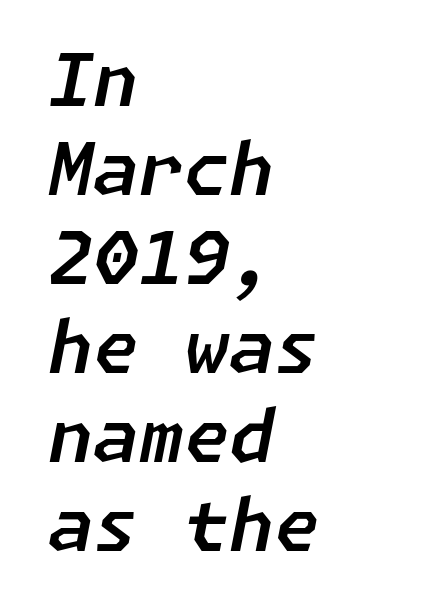
Q: Is the text italic (slanted)? A: Yes, it leans right by about 11 degrees.
Q: Is the text underlined? A: No.
Q: How is the paragraph aligned? A: Left-aligned.
Q: Is the spacing between letters normal or unusually wide? A: Normal.
Q: Width (condensed, normal, or wide)? A: Normal.
Q: Stroke contrast? A: Low.
Q: x-height? A: Medium.
